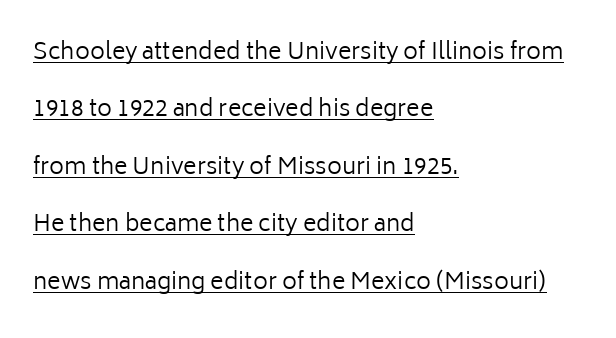
The passage is arranged the way most books set body copy — flush left. The space between consecutive lines is lavish. Italic: no, the glyphs are upright roman. Beneath each row of characters lies a ruled line. The gaps between neighbouring characters are ordinary and unremarkable. Letters have the restrained weight of plain body copy at most.
